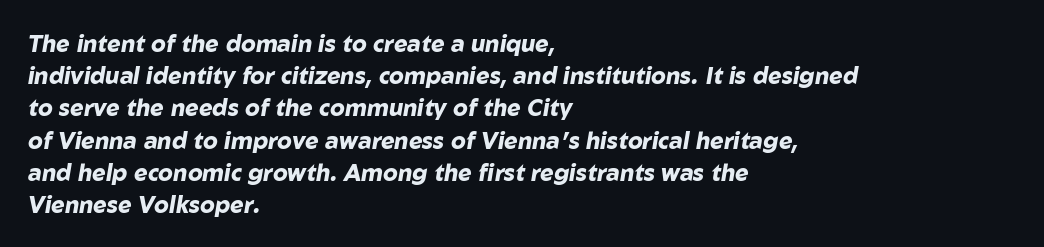
Q: Is the text bold? A: Yes.
Q: Is the text italic (slanted)? A: Yes, it leans right by about 10 degrees.
Q: Is the text underlined? A: No.
Q: How is the paragraph aligned? A: Left-aligned.
Q: Is the spacing between letters normal or unusually wide? A: Normal.
Q: Is the spacing between lines tight, normal or loose? A: Normal.
